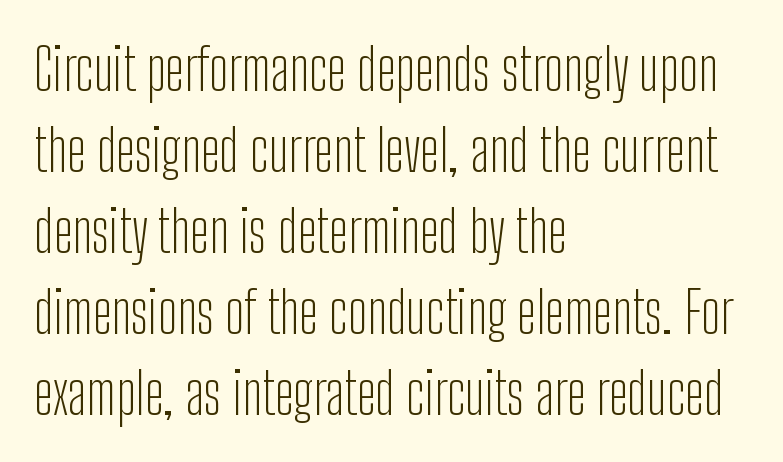
Q: Is the text bold? A: No.
Q: Is the text italic (slanted)? A: No, it is upright.
Q: Is the typeface a serif or a sans-serif typeface? A: Sans-serif.
Q: Is the text underlined? A: No.
Q: How is the paragraph aligned? A: Left-aligned.
Q: Is the spacing between letters normal or unusually wide? A: Normal.
Q: Is the spacing between lines tight, normal or loose? A: Normal.
Q: Width (condensed, normal, or wide)? A: Condensed.
Q: Stroke contrast? A: Low.
Q: x-height? A: Medium.
Q: Monospaced? A: No.
